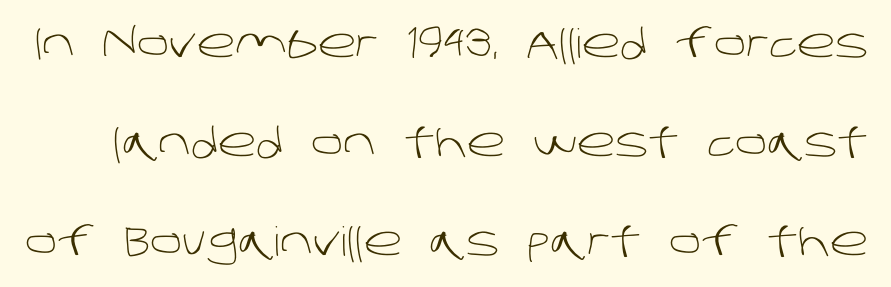
Q: Is the text bold? A: No.
Q: Is the typeface a serif or a sans-serif typeface? A: Sans-serif.
Q: Is the text underlined? A: No.
Q: Is the spacing between letters normal or unusually wide? A: Normal.
Q: Is the spacing between lines tight, normal or loose? A: Loose.
Q: Width (condensed, normal, or wide)? A: Normal.
Q: Stroke contrast? A: Low.
Q: x-height? A: Large.
Q: Monospaced? A: No.
